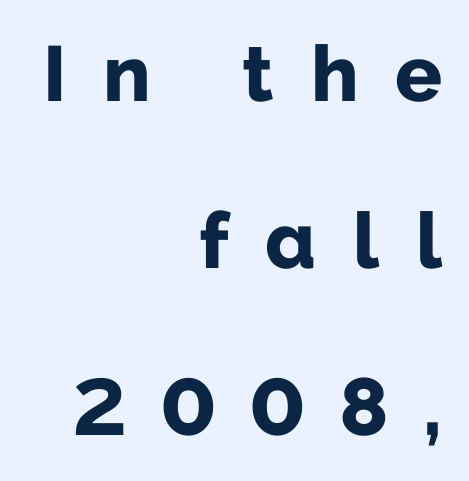
Reading down the column, the eye jumps a long way to each next line. Has an underline been added? It has not. Looks like regular typesetting: each glyph gets only the width it needs. Note: no serifs on the glyphs. Heavy-handed strokes throughout: this text is bold.
